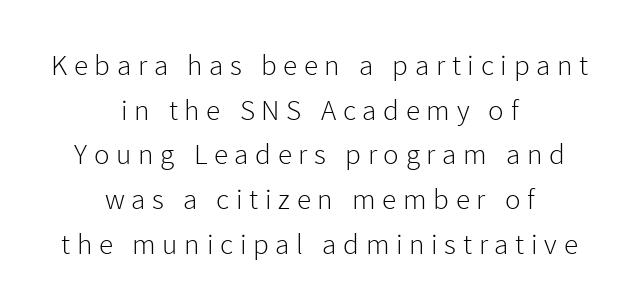
Q: Is the text bold? A: No.
Q: Is the text italic (slanted)? A: No, it is upright.
Q: Is the typeface a serif or a sans-serif typeface? A: Sans-serif.
Q: Is the text underlined? A: No.
Q: How is the paragraph aligned? A: Centered.
Q: Is the spacing between letters normal or unusually wide? A: Unusually wide.
Q: Is the spacing between lines tight, normal or loose? A: Normal.
Q: Width (condensed, normal, or wide)? A: Normal.
Q: Stroke contrast? A: Low.
Q: x-height? A: Medium.
Q: Monospaced? A: No.
